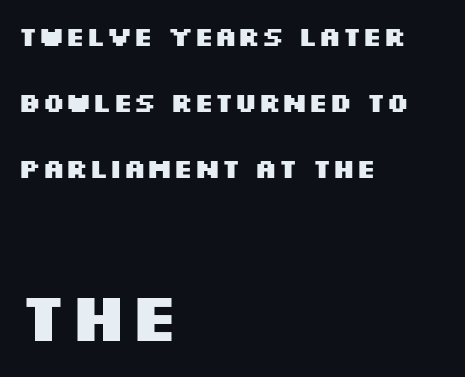
{"serif": "no", "italic": "no", "bold": "yes", "weight": "heavy", "width": "wide", "stroke_contrast": "medium", "x_height": "large", "monospaced": "no", "underline": "no", "align": "left", "line_spacing": "loose", "line_spacing_ratio": 2.44, "letter_spacing": "normal", "letter_spacing_em": 0.0, "larger_block": "second", "size_ratio": 2.52, "glyph_px": 68}
